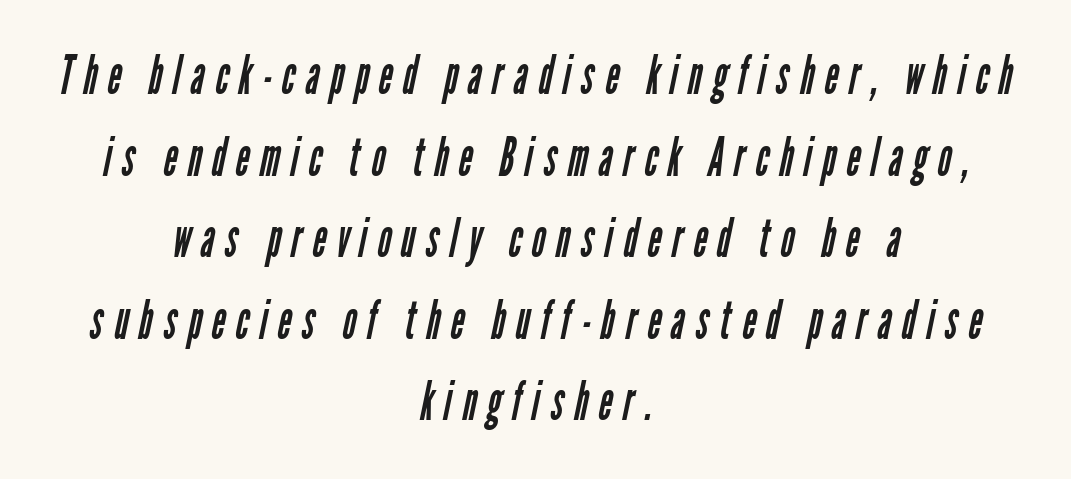
Successive baselines arrive at the customary interval. Here the designer chose a conventional face with non-uniform glyph widths. Loose tracking; the words dissolve into strings of separated letters. Unmarked baselines from the first word to the last.
